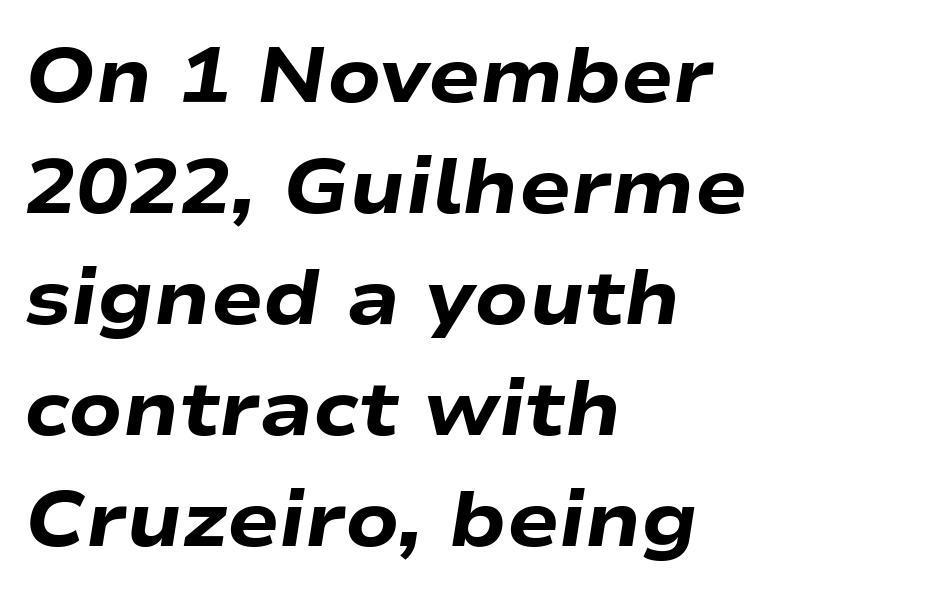
The letters advance in unequal steps, a hallmark of proportional type. The glyphs are unaccompanied by any horizontal stroke below them. How would I describe the line gaps? Plain and ordinary. Every letter is thick-stroked: bold, no question. The horizontal fit of the characters is conventional and even.
